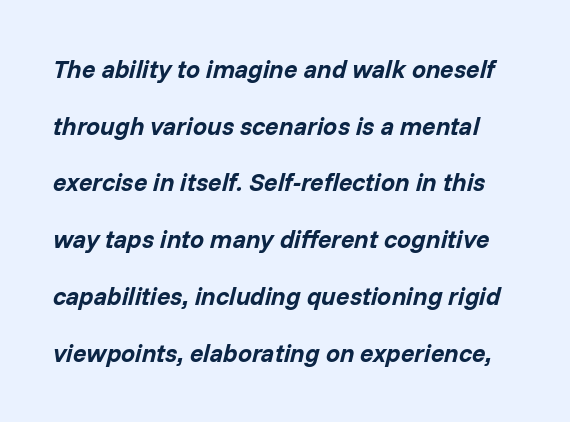
The image shows 25 px bold type, italic (leaning right); set loose line spacing (2.27x), normal letter spacing, not underlined.
